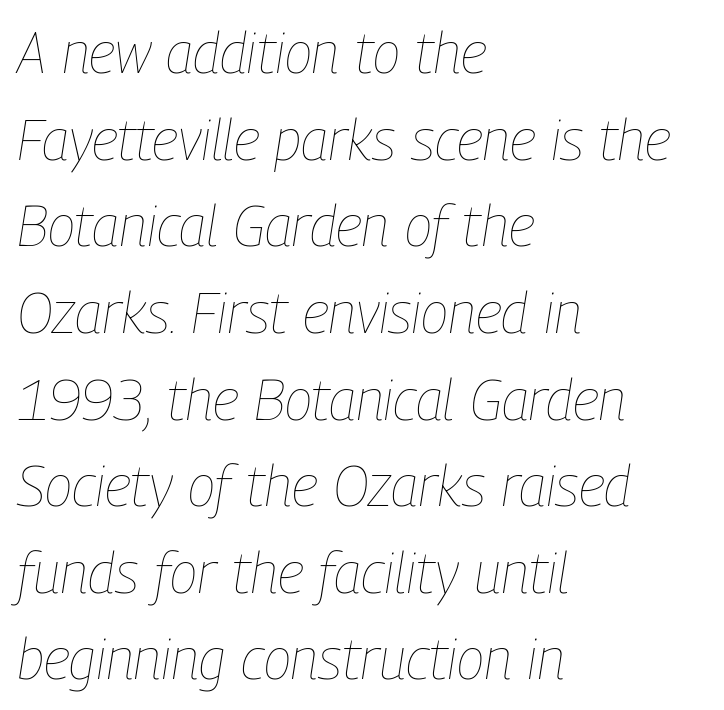
Q: Is the text bold? A: No.
Q: Is the text italic (slanted)? A: Yes, it leans right by about 9 degrees.
Q: Is the text underlined? A: No.
Q: How is the paragraph aligned? A: Left-aligned.
Q: Is the spacing between letters normal or unusually wide? A: Normal.
Q: Is the spacing between lines tight, normal or loose? A: Normal.
Q: Width (condensed, normal, or wide)? A: Condensed.
Q: Stroke contrast? A: Low.
Q: x-height? A: Medium.
Q: Monospaced? A: No.
